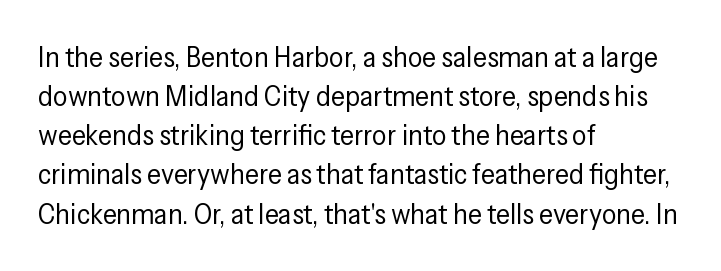
The image shows 29 px regular-weight, condensed sans-serif type, upright; set left-aligned, normal line spacing (1.35x), normal letter spacing, not underlined; low stroke contrast and a medium x-height.
